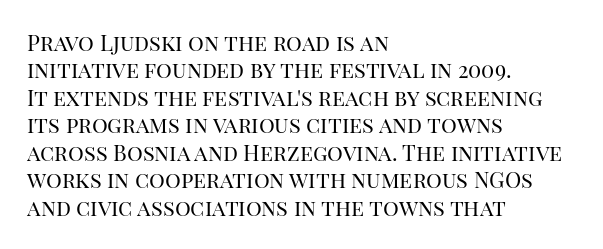
The image shows 22 px text type, upright; set left-aligned, normal line spacing (1.25x), normal letter spacing, not underlined.
